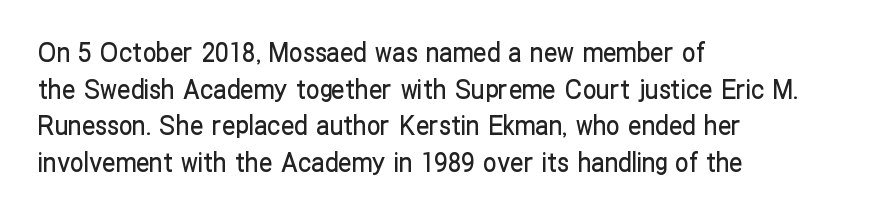
Alignment: flush left. The lettering stays uniformly vertical, giving the passage a roman look. The block of text has a typical density, with ordinary space between rows. Beneath every word, the page is bare. Compared with typical body copy, the letter spacing here is the same.
